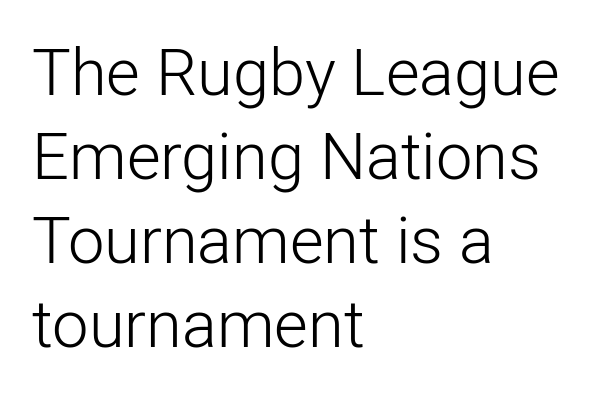
The image shows 65 px light sans-serif type, upright; set left-aligned, normal line spacing (1.29x), normal letter spacing, not underlined; low stroke contrast and a medium x-height.
